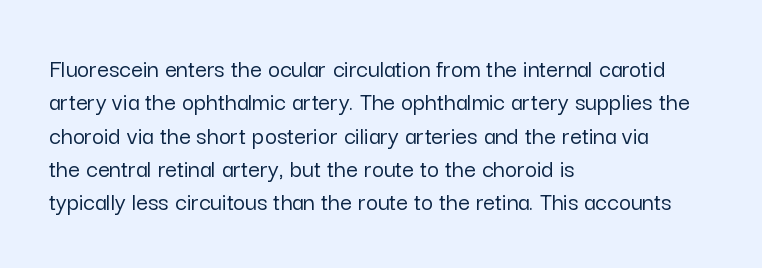
{"italic": "no", "underline": "no", "align": "left", "line_spacing": "normal", "line_spacing_ratio": 1.28, "letter_spacing": "normal", "letter_spacing_em": 0.0, "glyph_px": 26}
